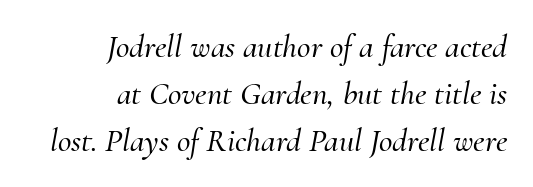
The image shows 33 px serif type, italic (leaning right); set right-aligned, normal line spacing (1.42x), normal letter spacing, not underlined; medium stroke contrast and a small x-height.
